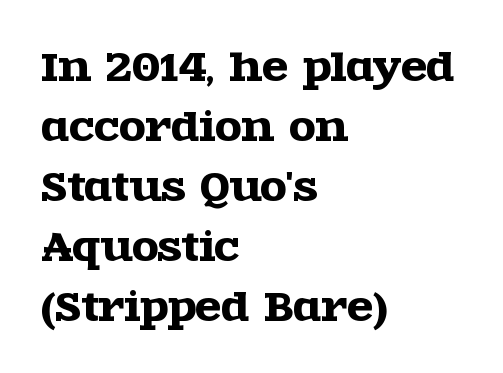
Characters remain perfectly vertical along every line. The typesetter chose a ragged-right arrangement here. This sample uses a serif face. Is the letter spacing exaggerated? No — it looks like the ordinary default. Each letter keeps its own natural width here, so spacing adapts to shape.
